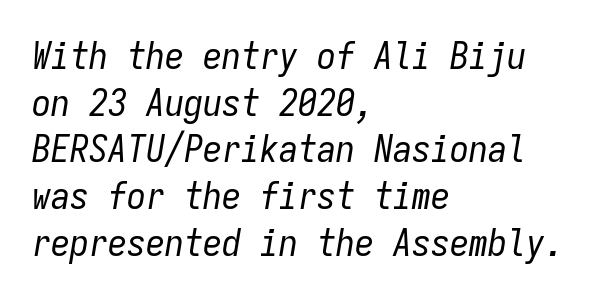
The image shows 38 px regular-weight, condensed type, italic (leaning right), monospaced; set left-aligned, line spacing 1.23x, normal letter spacing, not underlined; low stroke contrast and a medium x-height.
